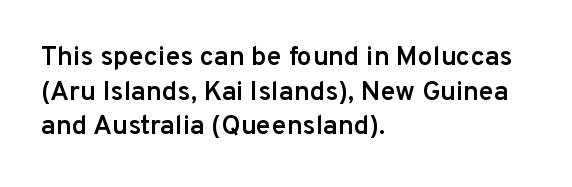
The image shows 27 px text type, upright; set left-aligned, normal line spacing (1.28x), normal letter spacing, not underlined.
